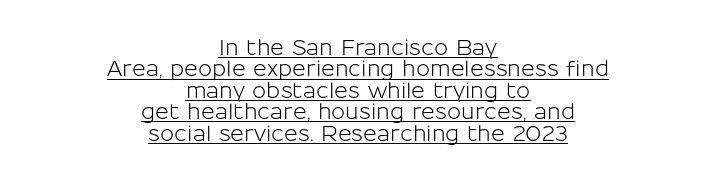
The image shows 21 px text type, upright; set centered, tight line spacing (1.02x), normal letter spacing, underlined.
